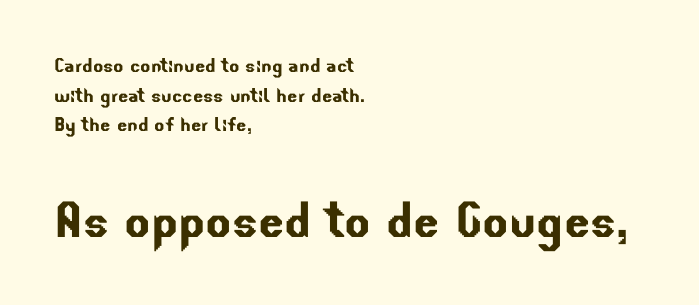
The image shows 61 px sans-serif type; set left-aligned, line spacing 1.23x, normal letter spacing, not underlined; the second (bottom) block is 2.54x larger; low stroke contrast and a small x-height.
